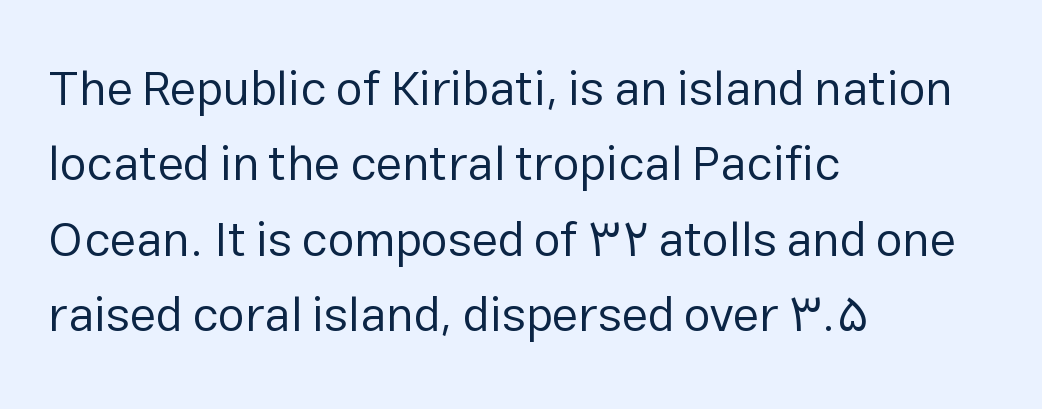
The cut favours lightness, reaching ordinary text weight at its darkest. Unlike a traditional serif, this face leaves its strokes unadorned. Each letter keeps its own natural width here, so spacing adapts to shape. Posture: straight, roman, zero tilt. Quick note: underline off. Line beginnings align vertically; line endings do not.
